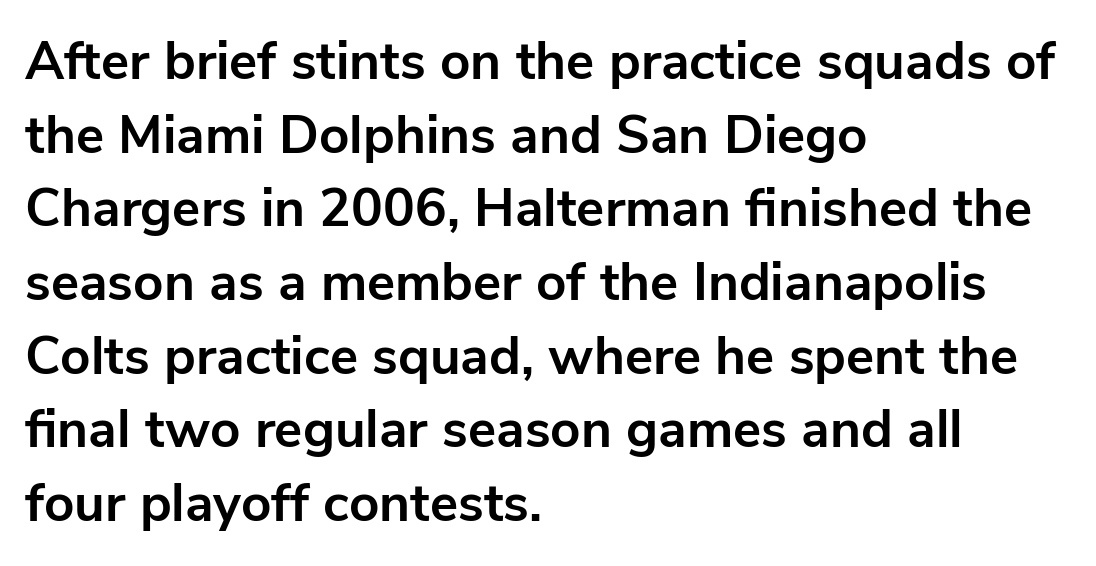
Q: Is the text bold? A: Yes.
Q: Is the text italic (slanted)? A: No, it is upright.
Q: Is the typeface a serif or a sans-serif typeface? A: Sans-serif.
Q: Is the text underlined? A: No.
Q: How is the paragraph aligned? A: Left-aligned.
Q: Is the spacing between letters normal or unusually wide? A: Normal.
Q: Is the spacing between lines tight, normal or loose? A: Normal.
Q: Width (condensed, normal, or wide)? A: Normal.
Q: Stroke contrast? A: Low.
Q: x-height? A: Medium.
Q: Monospaced? A: No.
